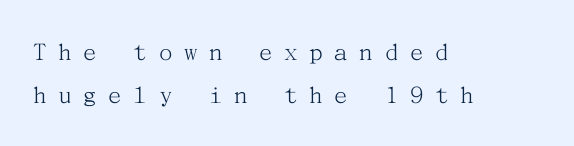
Q: Is the text bold? A: No.
Q: Is the text italic (slanted)? A: No, it is upright.
Q: Is the text underlined? A: No.
Q: How is the paragraph aligned? A: Left-aligned.
Q: Is the spacing between letters normal or unusually wide? A: Unusually wide.
Q: Is the spacing between lines tight, normal or loose? A: Normal.
